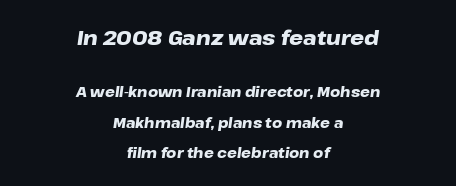
Q: Is the text bold? A: Yes.
Q: Is the text italic (slanted)? A: Yes, it leans right by about 8 degrees.
Q: Is the text underlined? A: No.
Q: How is the paragraph aligned? A: Centered.
Q: Is the spacing between letters normal or unusually wide? A: Normal.
Q: Is the spacing between lines tight, normal or loose? A: Loose.
Q: Which block of text is set in a larger size, the first (top) or the second (bottom)? A: The first (top) one.
